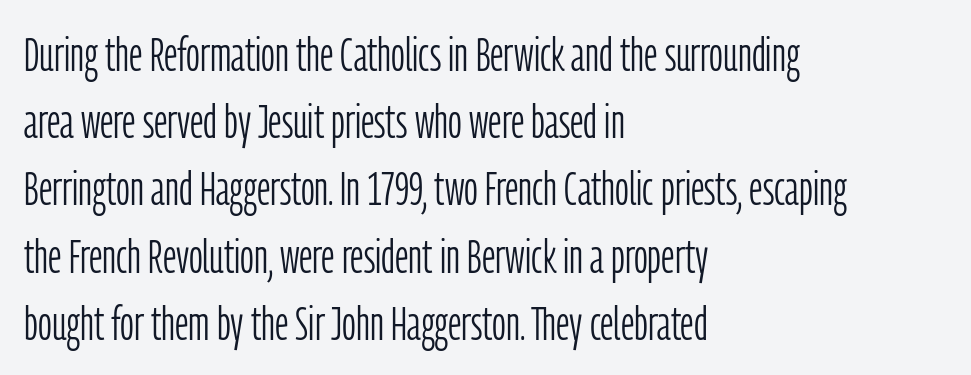
Q: Is the text bold? A: No.
Q: Is the text italic (slanted)? A: No, it is upright.
Q: Is the typeface a serif or a sans-serif typeface? A: Sans-serif.
Q: Is the text underlined? A: No.
Q: How is the paragraph aligned? A: Left-aligned.
Q: Is the spacing between letters normal or unusually wide? A: Normal.
Q: Is the spacing between lines tight, normal or loose? A: Normal.
Q: Width (condensed, normal, or wide)? A: Condensed.
Q: Stroke contrast? A: Low.
Q: x-height? A: Medium.
Q: Monospaced? A: No.
